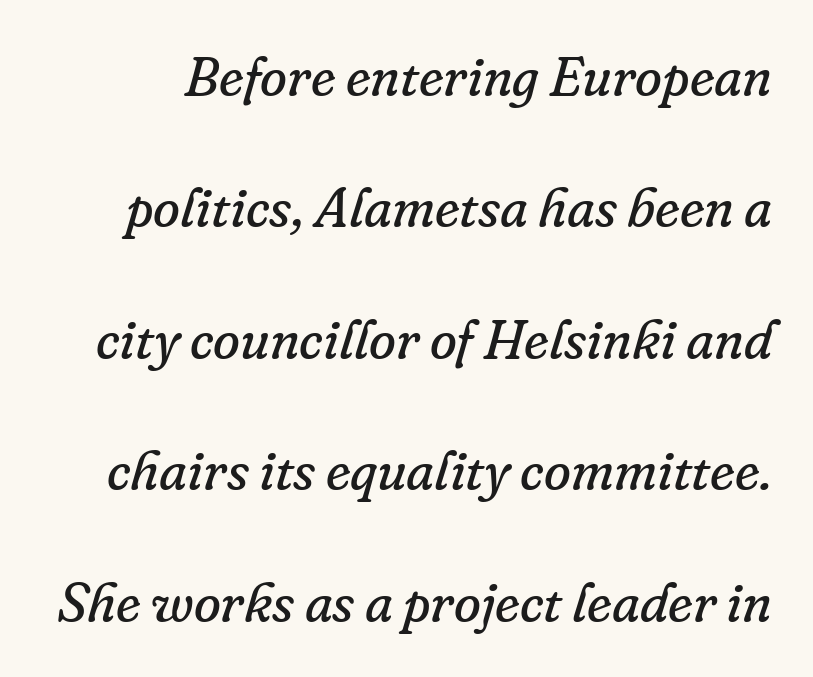
The image shows 55 px regular-weight serif type, italic (leaning right); set loose line spacing (2.39x), normal letter spacing, not underlined; low stroke contrast and a small x-height.
